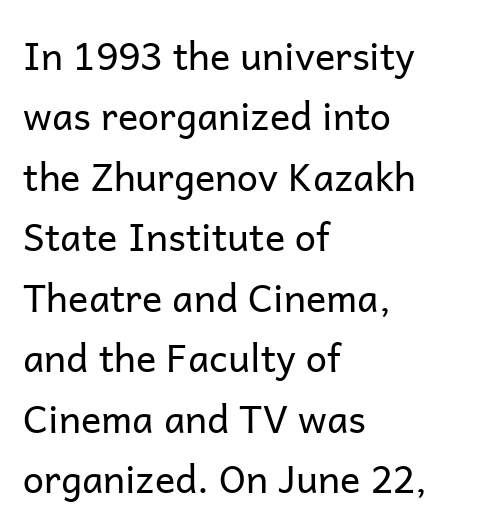
Q: Is the text bold? A: No.
Q: Is the text italic (slanted)? A: No, it is upright.
Q: Is the typeface a serif or a sans-serif typeface? A: Sans-serif.
Q: Is the text underlined? A: No.
Q: How is the paragraph aligned? A: Left-aligned.
Q: Is the spacing between letters normal or unusually wide? A: Normal.
Q: Is the spacing between lines tight, normal or loose? A: Normal.
Q: Width (condensed, normal, or wide)? A: Normal.
Q: Stroke contrast? A: Low.
Q: x-height? A: Medium.
Q: Monospaced? A: No.
